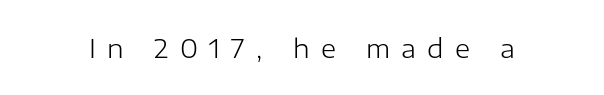
Q: Is the text bold? A: No.
Q: Is the text italic (slanted)? A: No, it is upright.
Q: Is the text underlined? A: No.
Q: Is the spacing between letters normal or unusually wide? A: Unusually wide.
